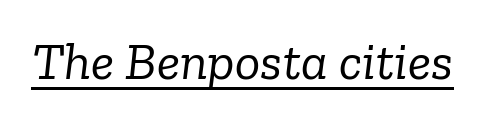
The letterforms sit shoulder to shoulder at normal distance. Stems and bowls with no extra thickness — not bold. This is underlined copy, the kind a proofreader might mark for attention. Compared with ordinary roman type, these characters are visibly tilted.
